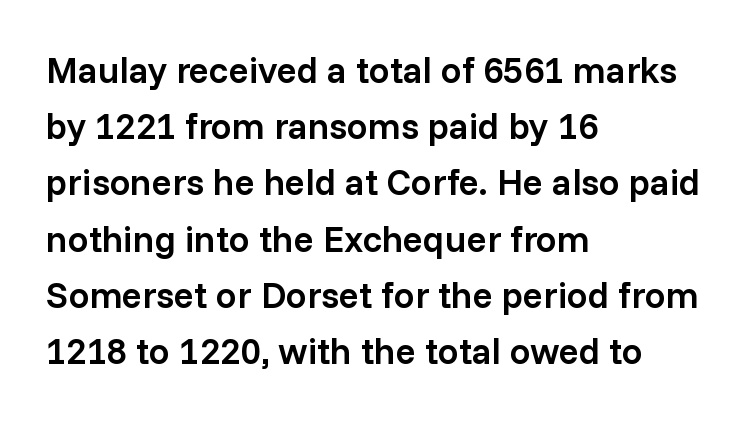
Q: Is the text bold? A: Semi-bold.
Q: Is the text italic (slanted)? A: No, it is upright.
Q: Is the typeface a serif or a sans-serif typeface? A: Sans-serif.
Q: Is the text underlined? A: No.
Q: How is the paragraph aligned? A: Left-aligned.
Q: Is the spacing between letters normal or unusually wide? A: Normal.
Q: Is the spacing between lines tight, normal or loose? A: Normal.
Q: Width (condensed, normal, or wide)? A: Normal.
Q: Stroke contrast? A: Low.
Q: x-height? A: Medium.
Q: Monospaced? A: No.
